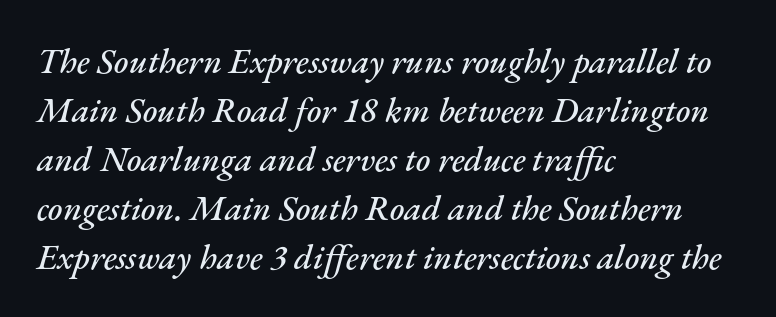
{"italic": "yes", "lean": "right", "slant_degrees": 17, "width": "normal", "stroke_contrast": "medium", "x_height": "small", "monospaced": "no", "underline": "no", "align": "left", "line_spacing": "normal", "line_spacing_ratio": 1.4, "letter_spacing": "normal", "letter_spacing_em": 0.0, "glyph_px": 35}
